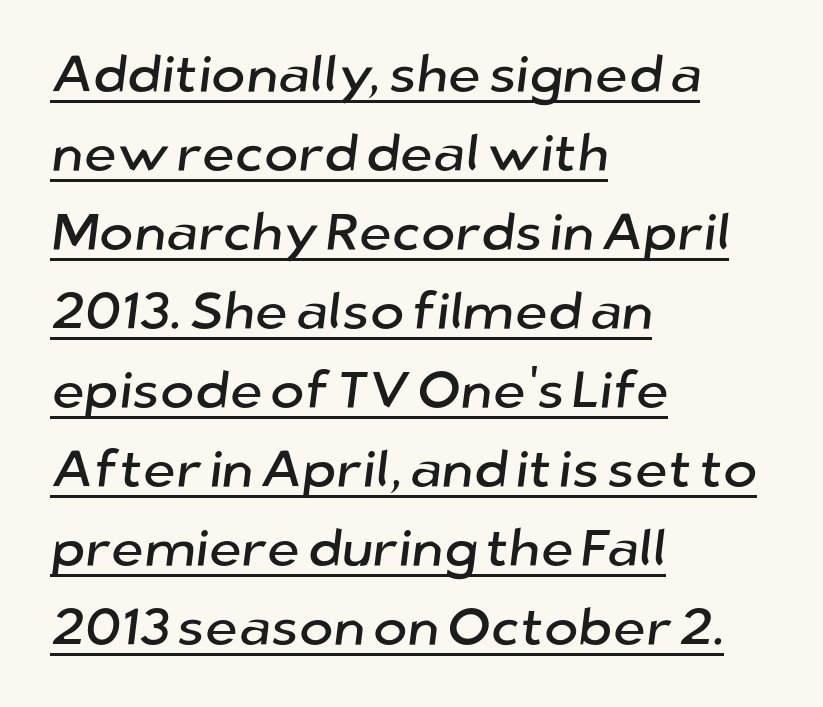
In designer terms, the underline attribute is active on this setting. This sample uses a sans-serif face. Varying glyph widths throughout — classic text-font behaviour. Alignment: flush left. Each new line begins a customary step beneath the previous one. Caption: standard tracking, unaltered.
